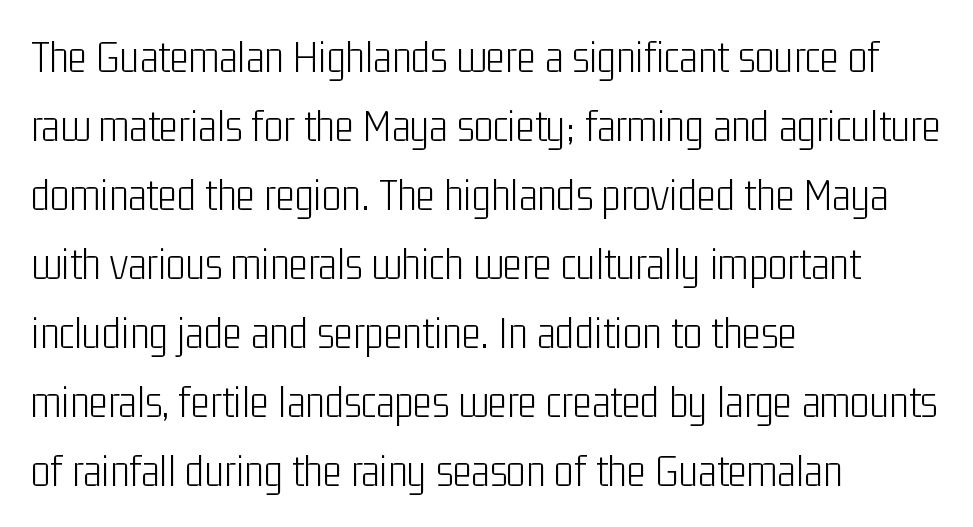
Q: Is the text bold? A: No.
Q: Is the text italic (slanted)? A: No, it is upright.
Q: Is the typeface a serif or a sans-serif typeface? A: Sans-serif.
Q: Is the text underlined? A: No.
Q: How is the paragraph aligned? A: Left-aligned.
Q: Is the spacing between letters normal or unusually wide? A: Normal.
Q: Is the spacing between lines tight, normal or loose? A: Normal.
Q: Width (condensed, normal, or wide)? A: Condensed.
Q: Stroke contrast? A: Low.
Q: x-height? A: Medium.
Q: Monospaced? A: No.
